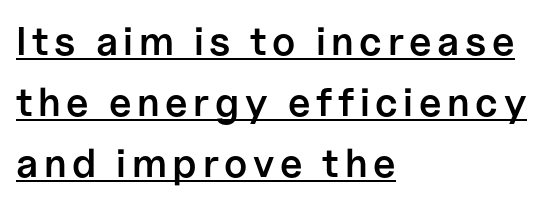
The image shows 40 px semibold sans-serif type, upright; set left-aligned, normal line spacing (1.53x), underlined; low stroke contrast and a medium x-height.
